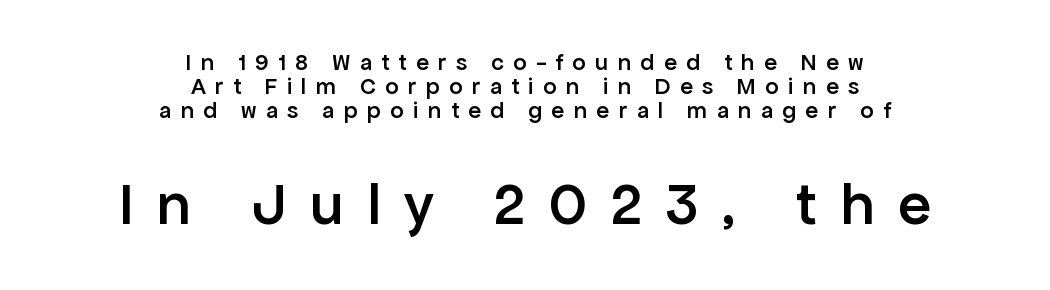
Compared with typical paragraphs, the rows here are closer together. Is this a sans? Yes — the strokes have no serifs. Between one letter and the next there's a generous, obvious gap. Every row of glyphs is offset so its center matches the block's center.
